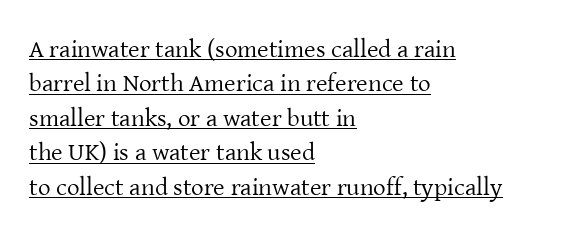
{"italic": "no", "bold": "no", "underline": "yes", "align": "left", "line_spacing": "normal", "line_spacing_ratio": 1.38, "letter_spacing": "normal", "letter_spacing_em": 0.0, "glyph_px": 25}
